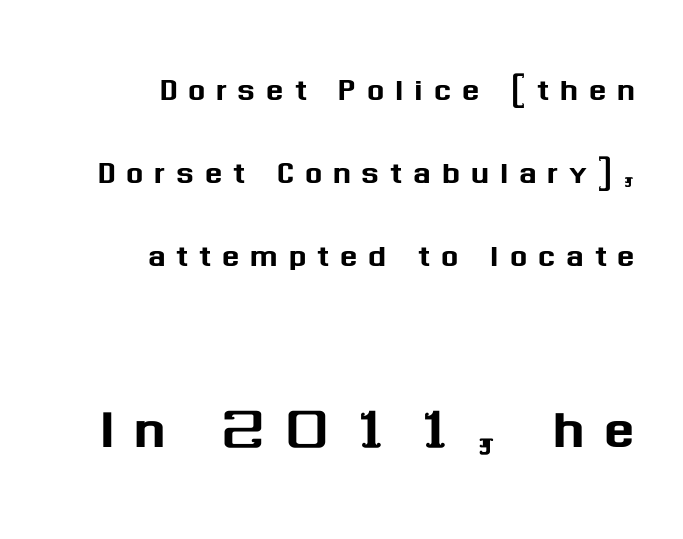
Font category for this specimen: sans-serif. Unmarked baselines from the first word to the last. The rag falls on the left side of this text block. Varying glyph widths throughout — classic text-font behaviour. The font's upright variant was chosen for this text.
